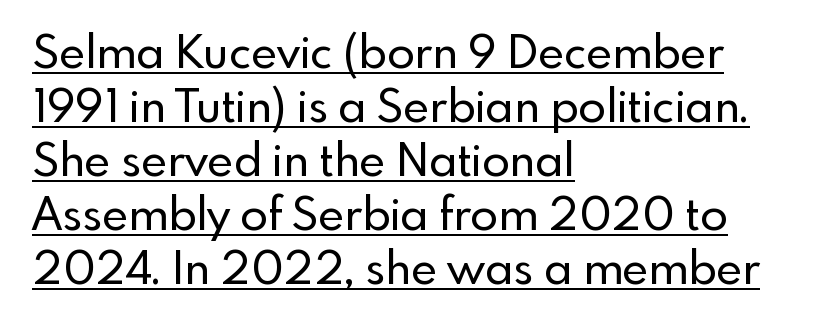
{"serif": "no", "italic": "no", "width": "normal", "x_height": "small", "monospaced": "no", "underline": "yes", "align": "left", "line_spacing_ratio": 1.2, "letter_spacing": "normal", "letter_spacing_em": 0.0, "glyph_px": 45}
